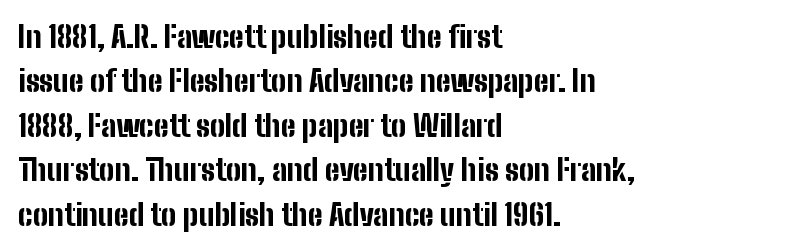
The letters are bold, with thick, heavy strokes. The passage shown has conventional tracking throughout. Line starts are locked; line ends wander. Evenly set lines give the paragraph a standard silhouette. Proportional: the letters do not fall into vertical columns. Any mark beneath the type? The region is blank.
